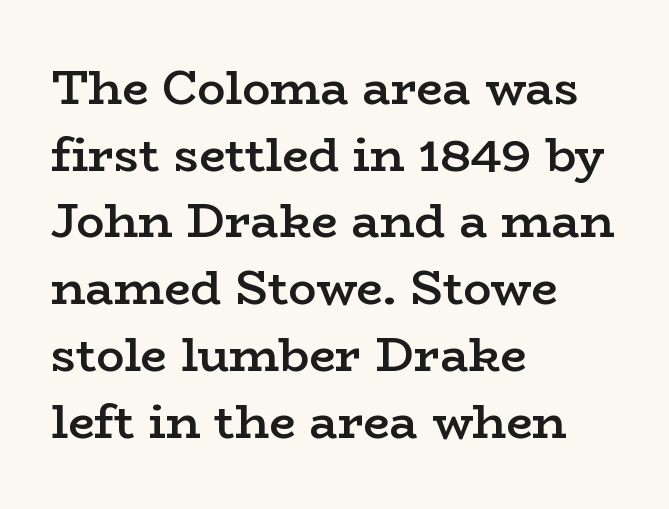
{"serif": "yes", "italic": "no", "bold": "semi", "weight": "semibold", "width": "wide", "stroke_contrast": "low", "x_height": "medium", "monospaced": "no", "underline": "no", "align": "left", "line_spacing": "normal", "line_spacing_ratio": 1.42, "letter_spacing": "normal", "letter_spacing_em": 0.0, "glyph_px": 47}
